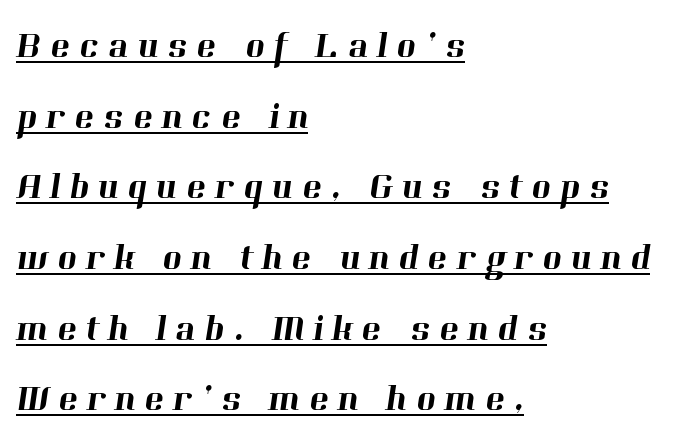
Looks like regular typesetting: each glyph gets only the width it needs. Caption: multi-line text, flush left, ragged right. Display-style spreading of the glyphs; the letterfit is very open. Reading down the column, the eye jumps a long way to each next line. Descenders here cross a horizontal rule under the line.
